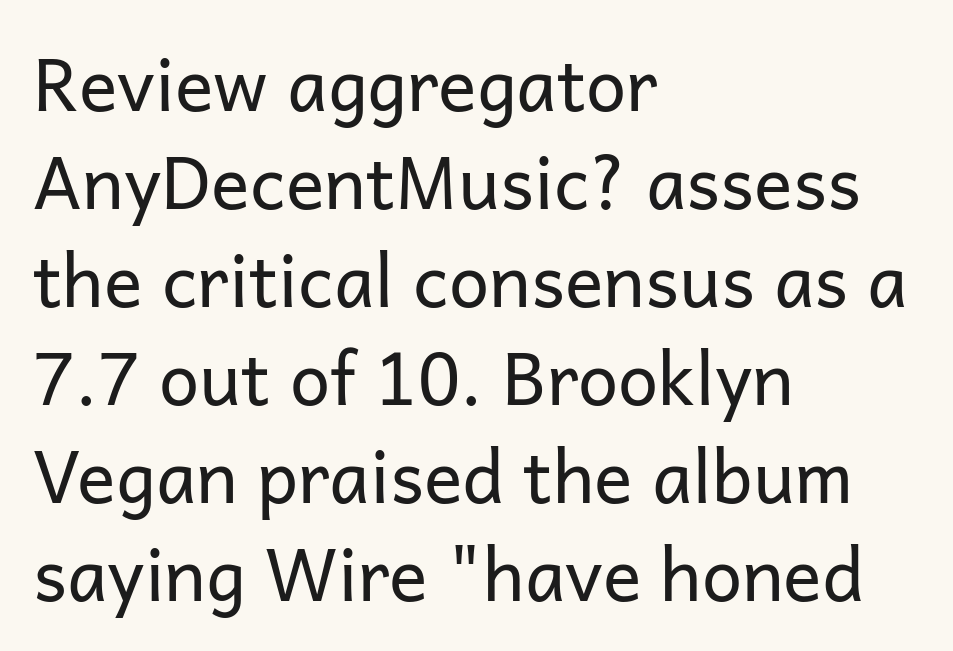
The image shows 72 px regular-weight sans-serif type, upright; set left-aligned, normal line spacing (1.36x), normal letter spacing, not underlined; low stroke contrast and a medium x-height.
